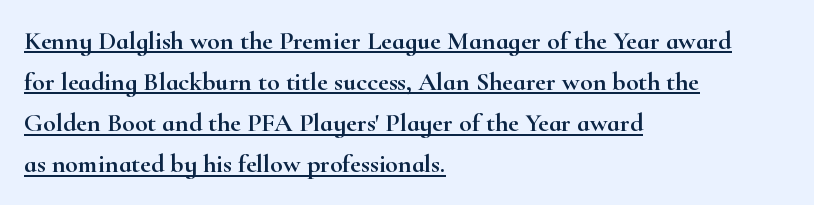
Q: Is the text italic (slanted)? A: No, it is upright.
Q: Is the text underlined? A: Yes.
Q: How is the paragraph aligned? A: Left-aligned.
Q: Is the spacing between letters normal or unusually wide? A: Normal.
Q: Is the spacing between lines tight, normal or loose? A: Normal.
